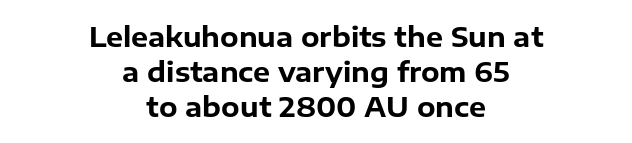
The image shows 27 px bold type, upright; set centered, normal line spacing (1.3x), normal letter spacing, not underlined.
